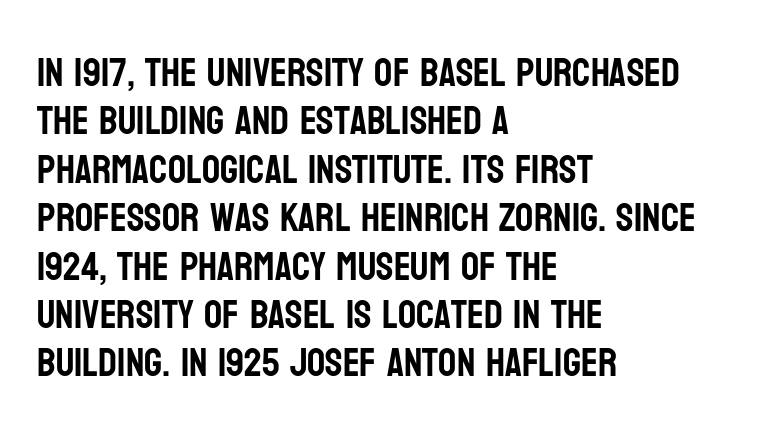
Q: Is the text italic (slanted)? A: No, it is upright.
Q: Is the typeface a serif or a sans-serif typeface? A: Sans-serif.
Q: Is the text underlined? A: No.
Q: How is the paragraph aligned? A: Left-aligned.
Q: Is the spacing between letters normal or unusually wide? A: Normal.
Q: Width (condensed, normal, or wide)? A: Condensed.
Q: Stroke contrast? A: Low.
Q: x-height? A: Large.
Q: Monospaced? A: No.
